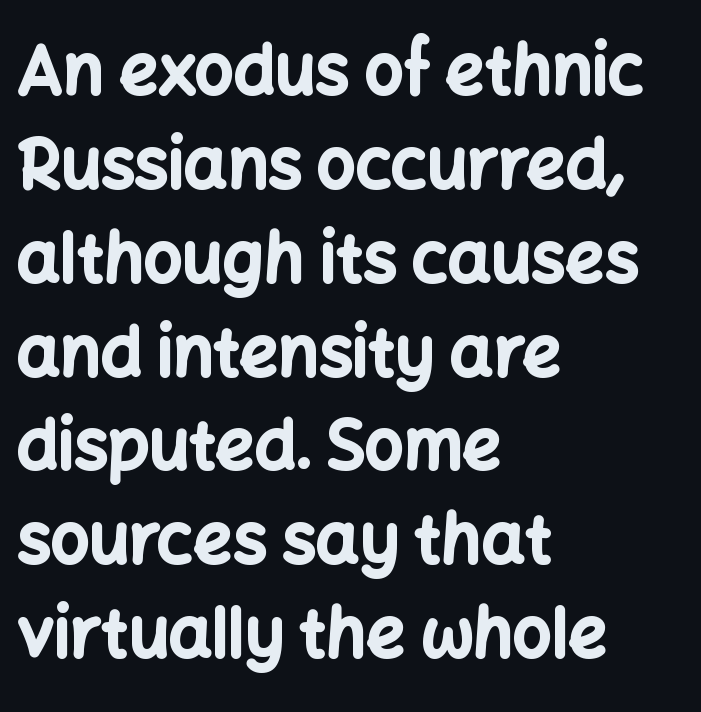
The image shows 68 px bold sans-serif type, upright; set left-aligned, normal line spacing (1.38x), normal letter spacing, not underlined; low stroke contrast and a medium x-height.
